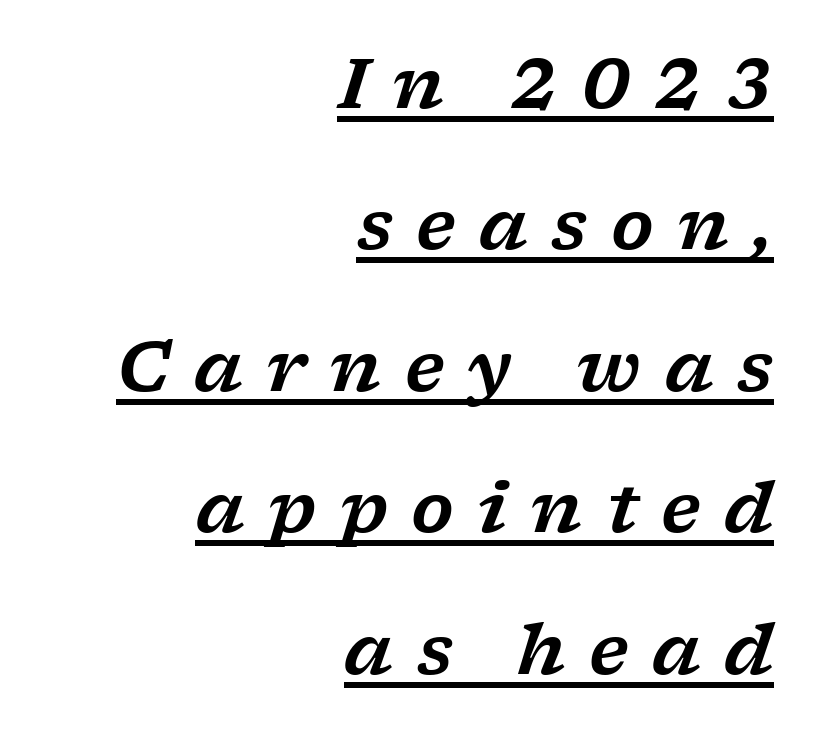
Q: Is the text italic (slanted)? A: Yes, it leans right by about 17 degrees.
Q: Is the typeface a serif or a sans-serif typeface? A: Serif.
Q: Is the text underlined? A: Yes.
Q: How is the paragraph aligned? A: Right-aligned.
Q: Is the spacing between letters normal or unusually wide? A: Unusually wide.
Q: Is the spacing between lines tight, normal or loose? A: Loose.
Q: Width (condensed, normal, or wide)? A: Wide.
Q: Stroke contrast? A: Low.
Q: x-height? A: Medium.
Q: Monospaced? A: No.
